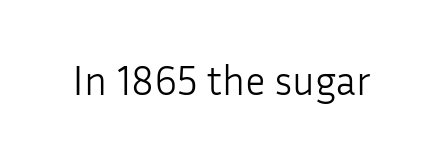
{"serif": "no", "italic": "no", "bold": "no", "weight": "light", "width": "normal", "stroke_contrast": "low", "x_height": "medium", "monospaced": "no", "underline": "no", "letter_spacing": "normal", "letter_spacing_em": 0.0, "glyph_px": 41}
